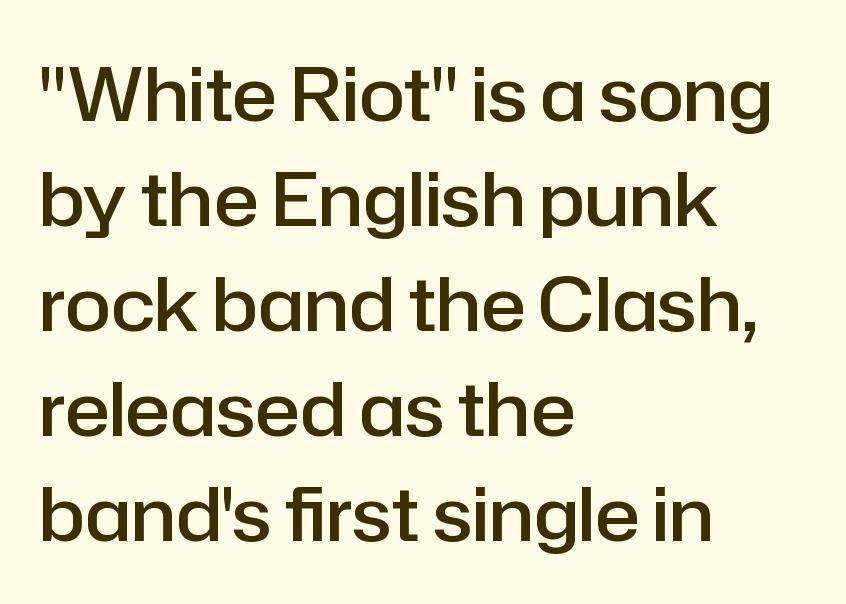
The image shows 75 px semibold sans-serif type, upright; set left-aligned, normal line spacing (1.4x), normal letter spacing, not underlined; low stroke contrast and a medium x-height.
